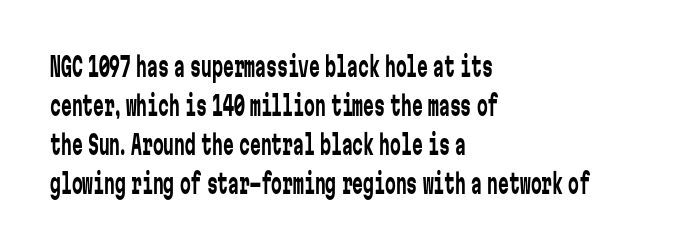
Q: Is the text bold? A: No.
Q: Is the text italic (slanted)? A: No, it is upright.
Q: Is the text underlined? A: No.
Q: How is the paragraph aligned? A: Left-aligned.
Q: Is the spacing between letters normal or unusually wide? A: Normal.
Q: Is the spacing between lines tight, normal or loose? A: Normal.
